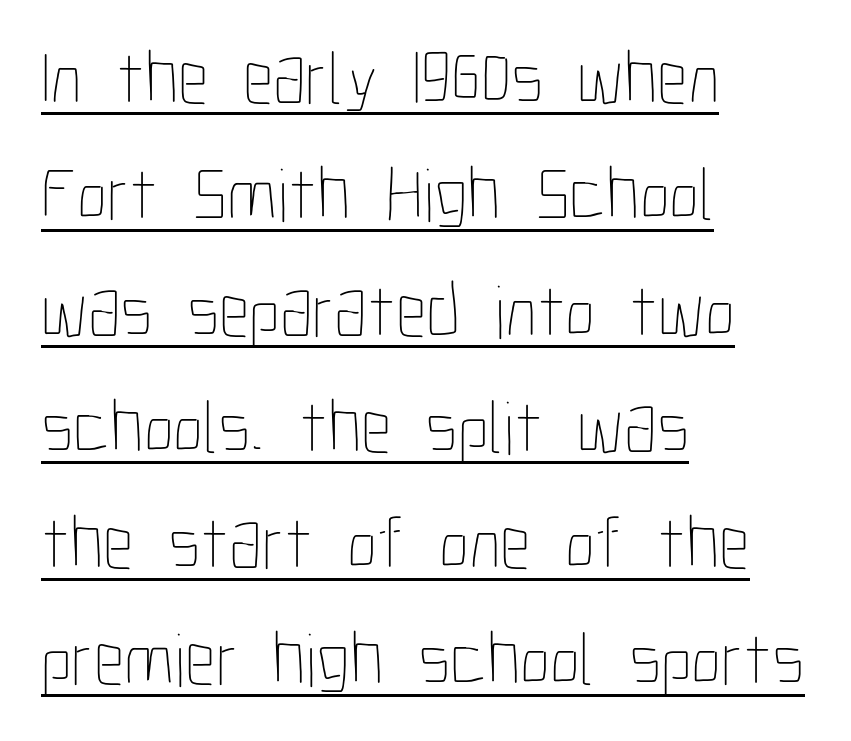
This is roman type, the default non-slanted kind. Varying glyph widths throughout — classic text-font behaviour. These lines stack with their left ends in a neat column. The rendered words wear a rule along their underside.
